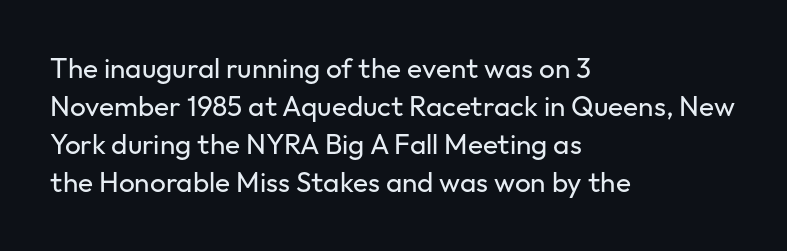
The face used here is rendered with its standard letterfit. Every character sits straight up, as roman type does. Baseline-to-baseline distance is the conventional proportion of letter height. These glyphs show unthickened strokes, regular width or finer. This is sans-serif lettering, the kind often seen on screens and signage. Check the space under the baseline: it is left empty.
